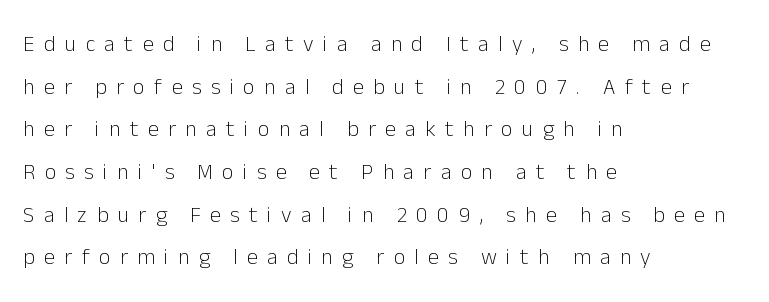
The face used here is rendered with a markedly widened letterfit. Widely set lines give the paragraph a tall, airy silhouette. Does the copy run flush right? No — it runs flush left. When letters stand straight like this, we call the style roman or upright. Glance below the letters and you will spot only blank space. Counters stay open thanks to moderate or lighter strokes.
